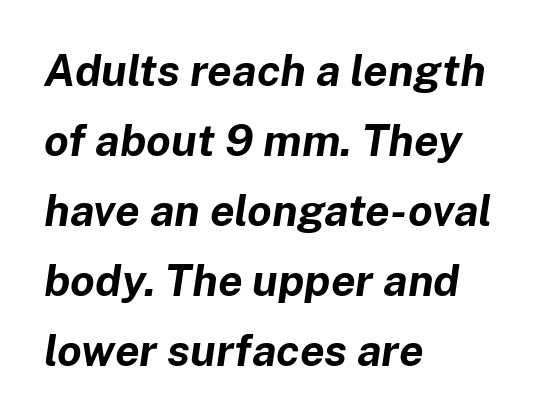
{"italic": "yes", "lean": "right", "slant_degrees": 8, "bold": "yes", "weight": "bold", "width": "normal", "stroke_contrast": "low", "x_height": "medium", "monospaced": "no", "underline": "no", "align": "left", "line_spacing": "normal", "line_spacing_ratio": 1.59, "letter_spacing": "normal", "letter_spacing_em": 0.0, "glyph_px": 44}
